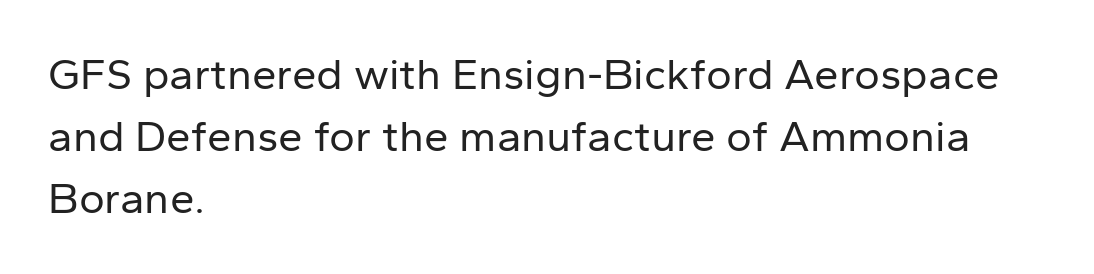
{"serif": "no", "italic": "no", "bold": "no", "weight": "regular", "width": "normal", "stroke_contrast": "low", "x_height": "medium", "monospaced": "no", "underline": "no", "align": "left", "line_spacing": "normal", "line_spacing_ratio": 1.41, "letter_spacing": "normal", "letter_spacing_em": 0.0, "glyph_px": 44}
